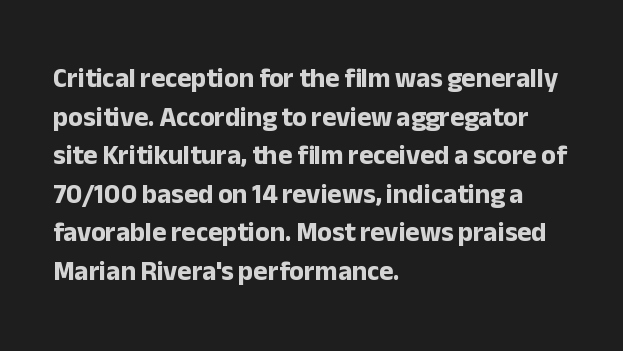
Q: Is the text bold? A: Yes.
Q: Is the text italic (slanted)? A: No, it is upright.
Q: Is the text underlined? A: No.
Q: How is the paragraph aligned? A: Left-aligned.
Q: Is the spacing between letters normal or unusually wide? A: Normal.
Q: Is the spacing between lines tight, normal or loose? A: Normal.
